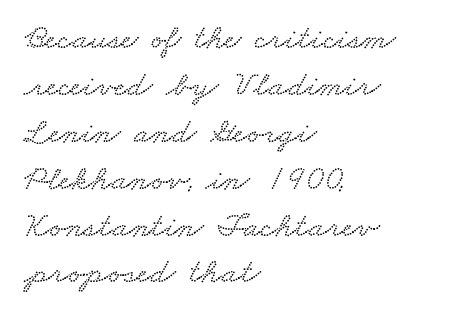
{"width": "wide", "stroke_contrast": "low", "x_height": "small", "monospaced": "no", "underline": "no", "align": "left", "line_spacing": "normal", "line_spacing_ratio": 1.34, "letter_spacing": "normal", "letter_spacing_em": 0.0, "glyph_px": 35}
